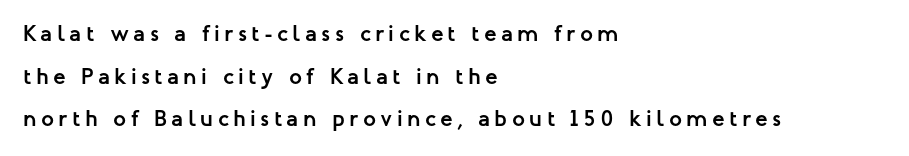
Q: Is the text bold? A: Yes.
Q: Is the text italic (slanted)? A: No, it is upright.
Q: Is the text underlined? A: No.
Q: How is the paragraph aligned? A: Left-aligned.
